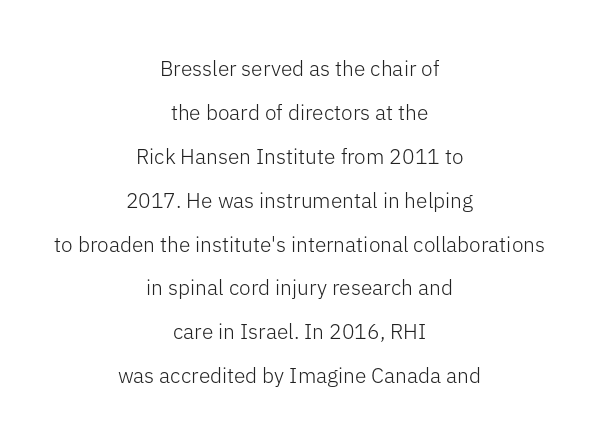
Q: Is the text bold? A: No.
Q: Is the text italic (slanted)? A: No, it is upright.
Q: Is the text underlined? A: No.
Q: How is the paragraph aligned? A: Centered.
Q: Is the spacing between letters normal or unusually wide? A: Normal.
Q: Is the spacing between lines tight, normal or loose? A: Loose.
